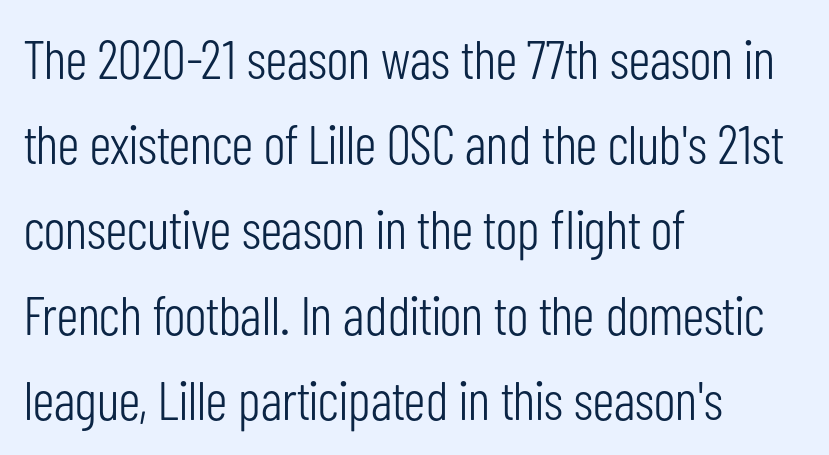
{"serif": "no", "italic": "no", "bold": "no", "weight": "light", "width": "condensed", "stroke_contrast": "low", "x_height": "medium", "monospaced": "no", "underline": "no", "align": "left", "line_spacing": "normal", "line_spacing_ratio": 1.55, "letter_spacing": "normal", "letter_spacing_em": 0.0, "glyph_px": 55}
